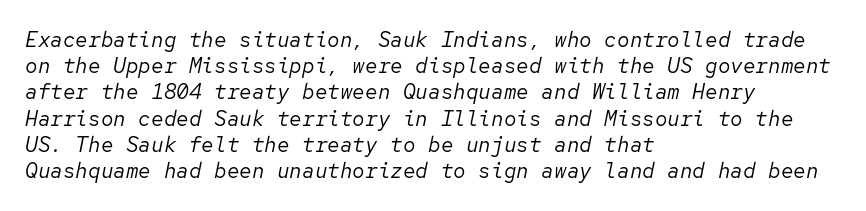
The image shows 21 px text type, italic (leaning right); set left-aligned, normal line spacing (1.25x), normal letter spacing, not underlined.
